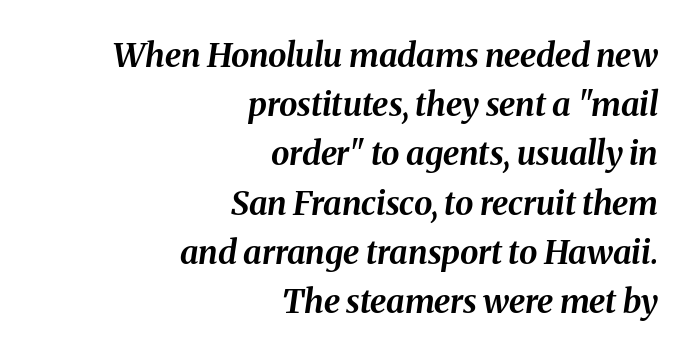
Visually the block forms a straight wall on the right and a jagged coastline on the left. Leading: standard. In terms of posture, this sample is oblique. Looks like regular typesetting: each glyph gets only the width it needs. The line texture is even and compact thanks to regular tracking. How heavy is the stroke? Heavy — this is a bold.
